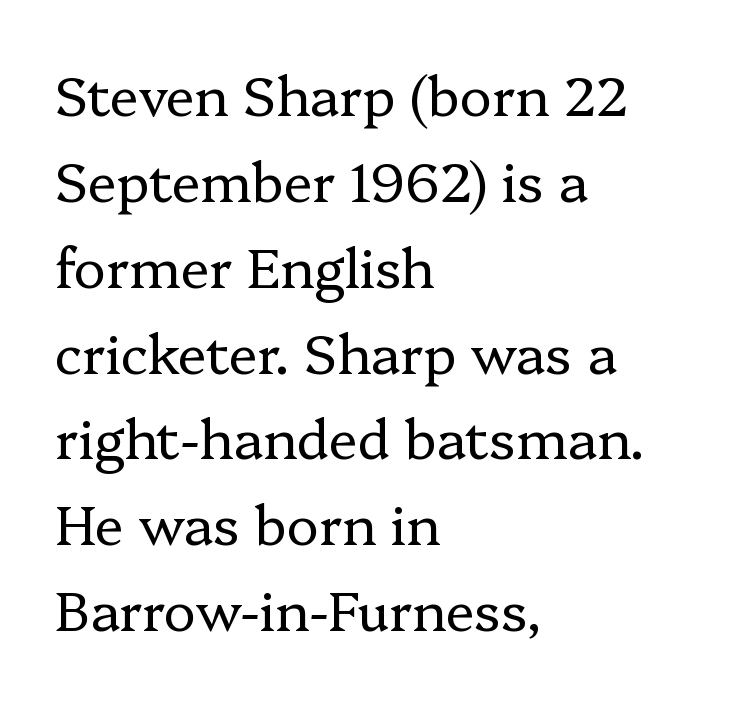
{"serif": "yes", "italic": "no", "bold": "no", "weight": "regular", "width": "normal", "stroke_contrast": "low", "x_height": "medium", "monospaced": "no", "underline": "no", "align": "left", "line_spacing": "normal", "line_spacing_ratio": 1.59, "letter_spacing": "normal", "letter_spacing_em": 0.0, "glyph_px": 54}
